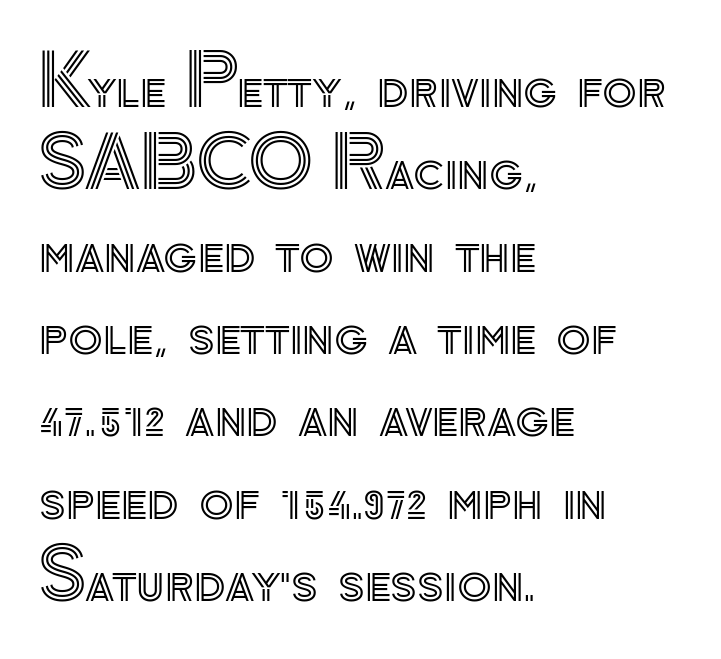
Q: Is the text italic (slanted)? A: No, it is upright.
Q: Is the text underlined? A: No.
Q: How is the paragraph aligned? A: Left-aligned.
Q: Is the spacing between letters normal or unusually wide? A: Normal.
Q: Width (condensed, normal, or wide)? A: Normal.
Q: x-height? A: Small.
Q: Monospaced? A: No.
